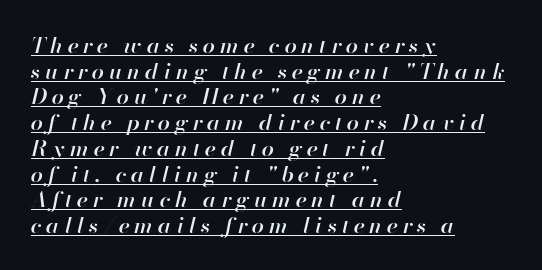
{"italic": "yes", "lean": "right", "slant_degrees": 13, "bold": "semi", "underline": "yes", "align": "left", "line_spacing_ratio": 1.17, "letter_spacing": "wide", "letter_spacing_em": 0.22, "glyph_px": 22}
